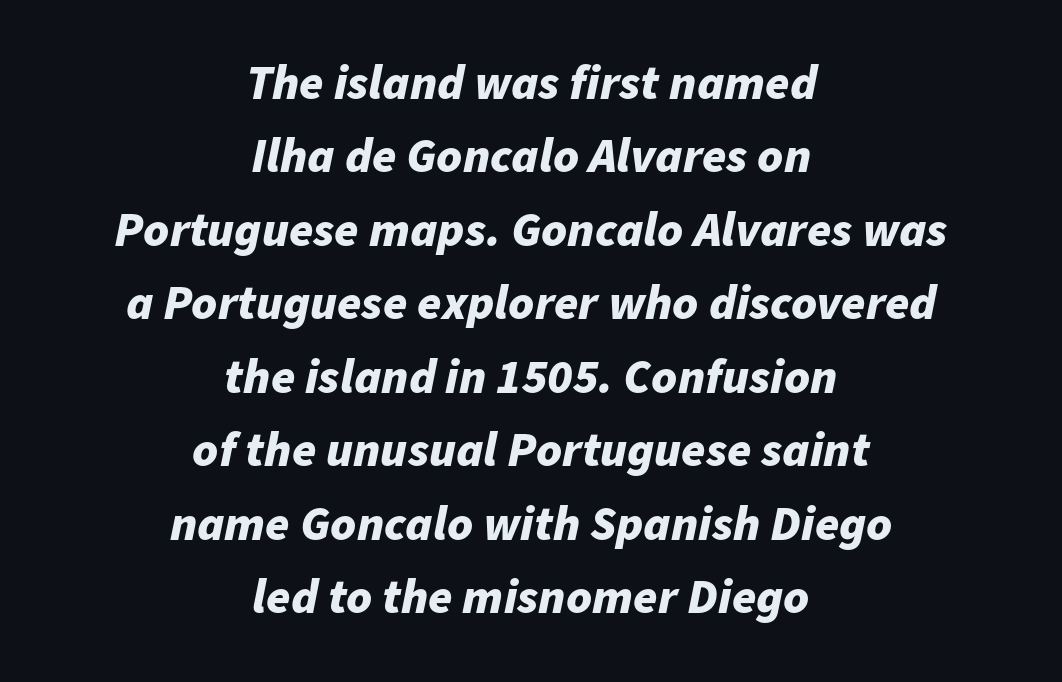
{"italic": "yes", "lean": "right", "slant_degrees": 11, "bold": "yes", "weight": "bold", "width": "normal", "stroke_contrast": "low", "x_height": "medium", "monospaced": "no", "underline": "no", "align": "center", "line_spacing": "normal", "line_spacing_ratio": 1.5, "letter_spacing": "normal", "letter_spacing_em": 0.0, "glyph_px": 49}
